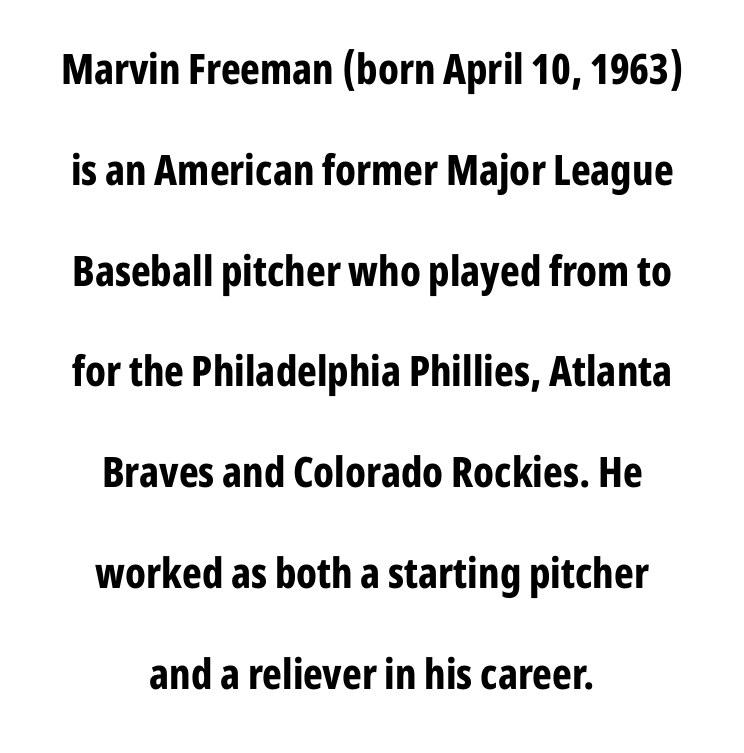
{"serif": "no", "italic": "no", "bold": "yes", "weight": "bold", "width": "condensed", "stroke_contrast": "low", "x_height": "medium", "monospaced": "no", "underline": "no", "align": "center", "line_spacing": "loose", "line_spacing_ratio": 2.4, "letter_spacing": "normal", "letter_spacing_em": 0.0, "glyph_px": 42}
